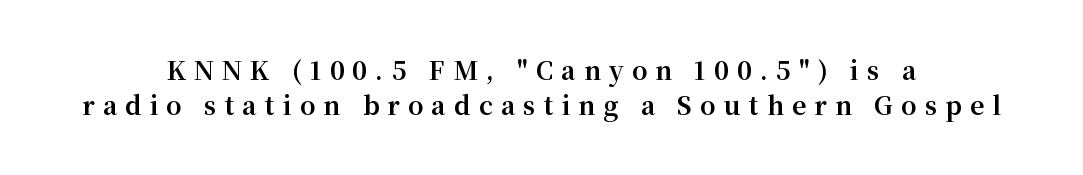
The image shows 25 px bold type, upright; set centered, normal line spacing (1.42x), unusually wide letter spacing (+0.32 em), not underlined.
